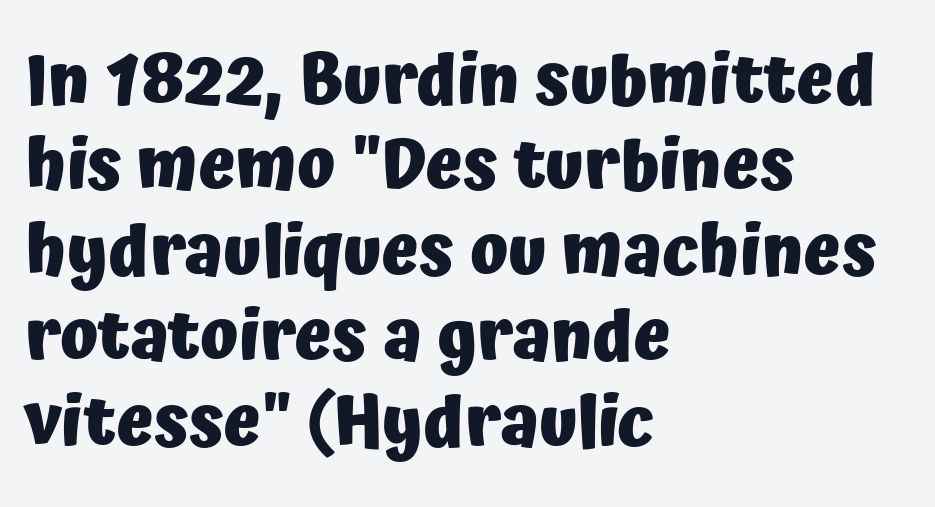
Heavy-handed strokes throughout: this text is bold. This is sans-serif lettering, the kind often seen on screens and signage. This rendering uses left alignment, leaving the right contour irregular. Ordinary non-slanted type is in use. Anything drawn beneath the words? Only blank space.
